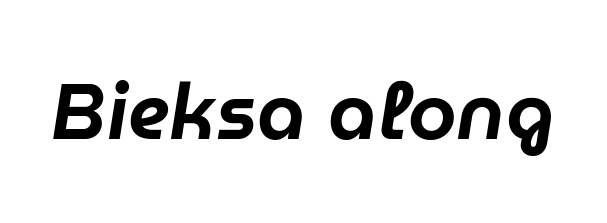
The image shows 78 px text type, italic (leaning right); set normal letter spacing, not underlined; low stroke contrast and a medium x-height.
